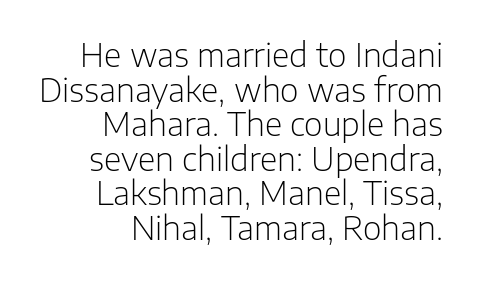
Q: Is the text bold? A: No.
Q: Is the text italic (slanted)? A: No, it is upright.
Q: Is the typeface a serif or a sans-serif typeface? A: Sans-serif.
Q: Is the text underlined? A: No.
Q: How is the paragraph aligned? A: Right-aligned.
Q: Is the spacing between letters normal or unusually wide? A: Normal.
Q: Is the spacing between lines tight, normal or loose? A: Tight.
Q: Width (condensed, normal, or wide)? A: Normal.
Q: Stroke contrast? A: Low.
Q: x-height? A: Medium.
Q: Monospaced? A: No.
